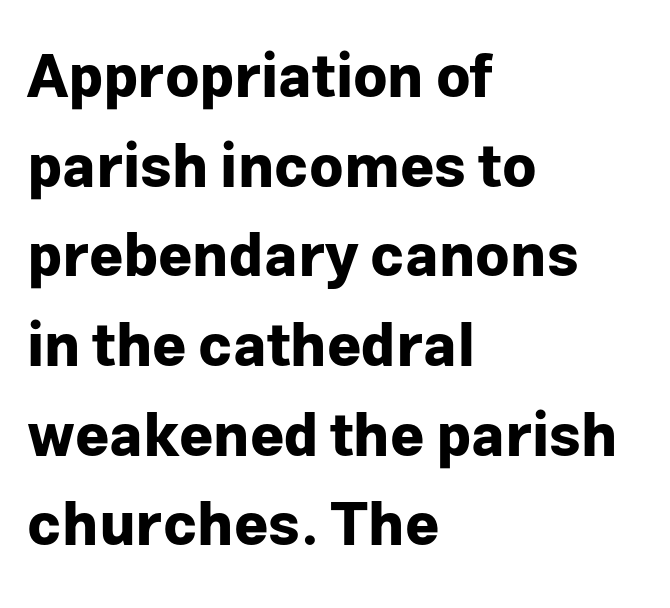
{"serif": "no", "italic": "no", "bold": "yes", "weight": "bold", "width": "normal", "stroke_contrast": "low", "x_height": "medium", "monospaced": "no", "underline": "no", "align": "left", "line_spacing": "normal", "line_spacing_ratio": 1.52, "letter_spacing": "normal", "letter_spacing_em": 0.0, "glyph_px": 59}
